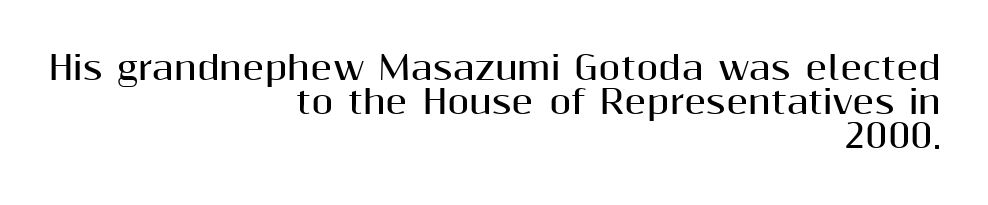
Varying glyph widths throughout — classic text-font behaviour. Plain, unruled lines of type. Is this a sans? Yes — the strokes have no serifs. Every letter is thick-stroked: bold, no question.
